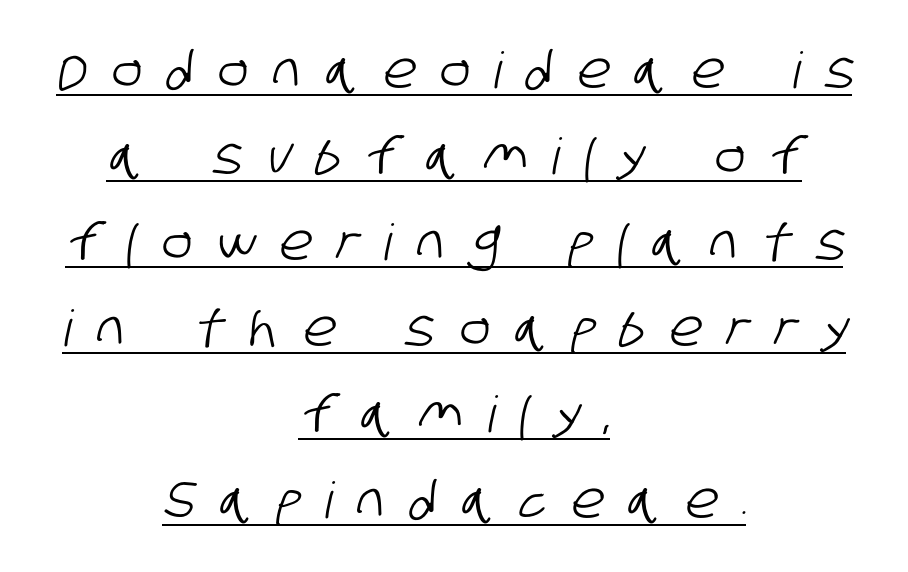
{"serif": "no", "width": "condensed", "stroke_contrast": "low", "x_height": "large", "monospaced": "no", "underline": "yes", "align": "center", "line_spacing_ratio": 1.72, "letter_spacing": "wide", "letter_spacing_em": 0.5, "glyph_px": 50}
